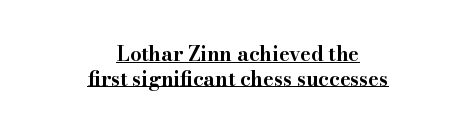
The image shows 20 px bold type, upright; set centered, line spacing 1.23x, normal letter spacing, underlined.
